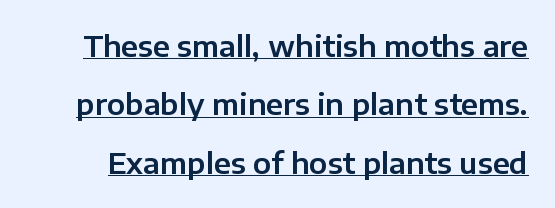
Q: Is the text italic (slanted)? A: No, it is upright.
Q: Is the typeface a serif or a sans-serif typeface? A: Sans-serif.
Q: Is the text underlined? A: Yes.
Q: Is the spacing between letters normal or unusually wide? A: Normal.
Q: Is the spacing between lines tight, normal or loose? A: Loose.
Q: Width (condensed, normal, or wide)? A: Normal.
Q: Stroke contrast? A: Low.
Q: x-height? A: Medium.
Q: Monospaced? A: No.
